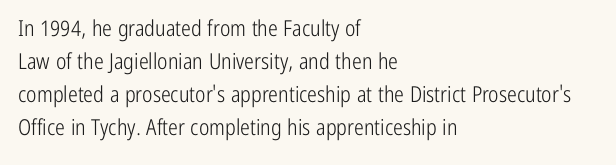
The image shows 22 px text type, upright; set left-aligned, normal line spacing (1.5x), normal letter spacing, not underlined.
